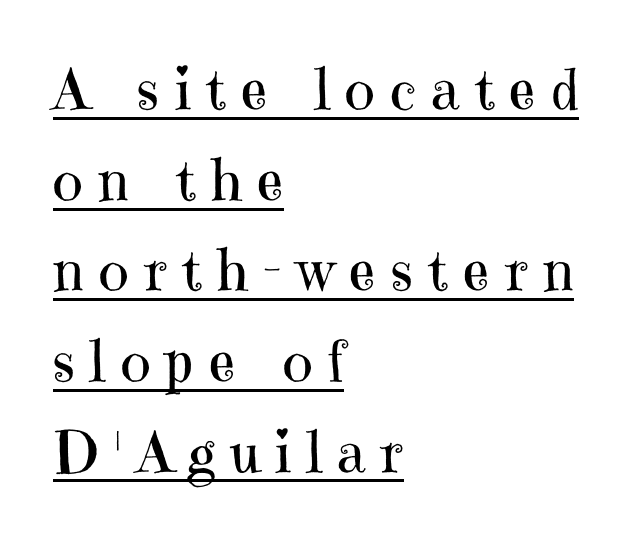
{"serif": "yes", "italic": "no", "bold": "no", "weight": "regular", "width": "normal", "stroke_contrast": "high", "x_height": "medium", "monospaced": "no", "underline": "yes", "align": "left", "line_spacing": "normal", "line_spacing_ratio": 1.59, "letter_spacing": "wide", "letter_spacing_em": 0.27, "glyph_px": 57}
